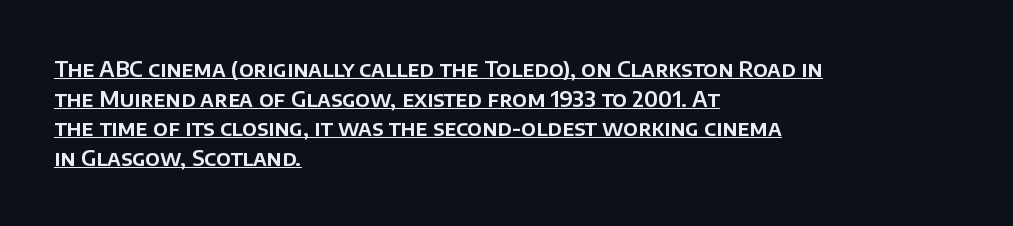
Beneath each row of characters lies a ruled line. Notice how descenders clear the ascenders below comfortably — that's standard leading. Posture: vertical. The type is set solid horizontally, with unmodified tracking. The compositor pushed each line to the left boundary.
